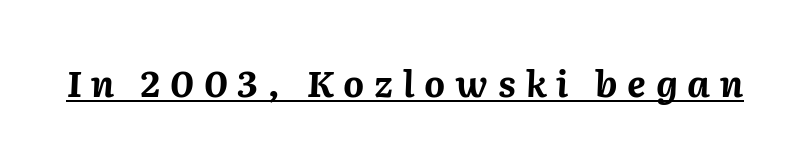
{"italic": "yes", "lean": "right", "slant_degrees": 2, "bold": "yes", "weight": "bold", "width": "normal", "stroke_contrast": "medium", "x_height": "medium", "monospaced": "no", "underline": "yes", "letter_spacing": "wide", "letter_spacing_em": 0.27, "glyph_px": 36}
